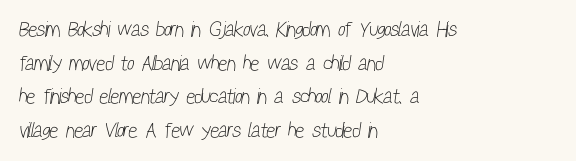
{"bold": "no", "underline": "no", "align": "left", "line_spacing": "normal", "line_spacing_ratio": 1.6, "letter_spacing": "normal", "letter_spacing_em": 0.0, "glyph_px": 21}
